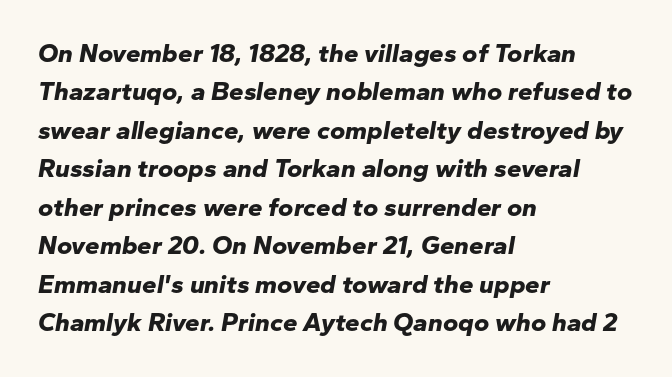
Q: Is the text bold? A: Yes.
Q: Is the text italic (slanted)? A: Yes, it leans right by about 10 degrees.
Q: Is the text underlined? A: No.
Q: How is the paragraph aligned? A: Left-aligned.
Q: Is the spacing between letters normal or unusually wide? A: Normal.
Q: Is the spacing between lines tight, normal or loose? A: Normal.
